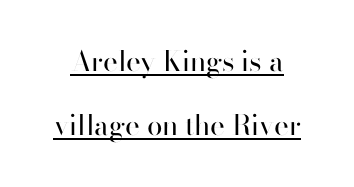
Nothing heavy about these letters — not bold at all. Character widths vary here, with narrow letters taking less room than wide ones. Leading: increased. In terms of letterspacing, this is plain default setting.
